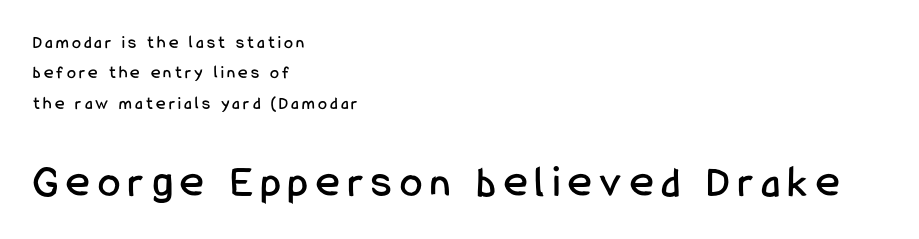
The image shows 45 px condensed sans-serif type, upright; set left-aligned, normal line spacing (1.69x), not underlined; the second (bottom) block is 2.5x larger; low stroke contrast and a medium x-height.
